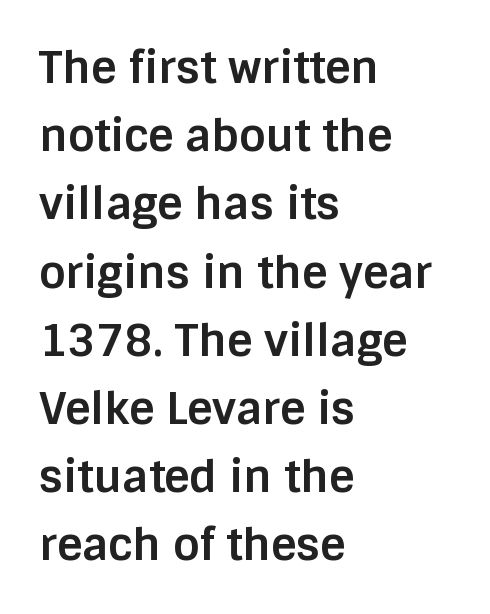
The image shows 44 px bold sans-serif type, upright; set left-aligned, normal line spacing (1.55x), normal letter spacing, not underlined; low stroke contrast and a large x-height.
